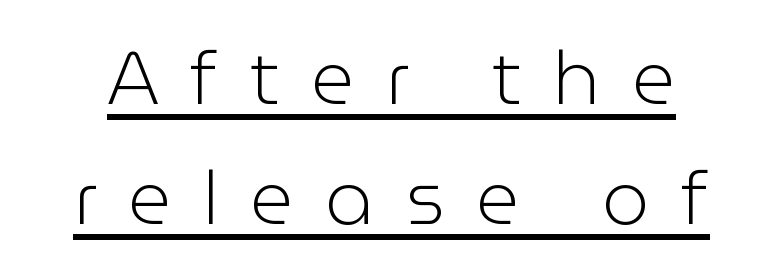
This is sans-serif lettering, the kind often seen on screens and signage. The passage shown is typed in a proportional face where columns would drift. These lines sit exactly where default settings would place them. A roman cut, with each character standing at attention. Tracking value appears strongly positive — letters spread wide. The passage shown is not bold in any degree.
